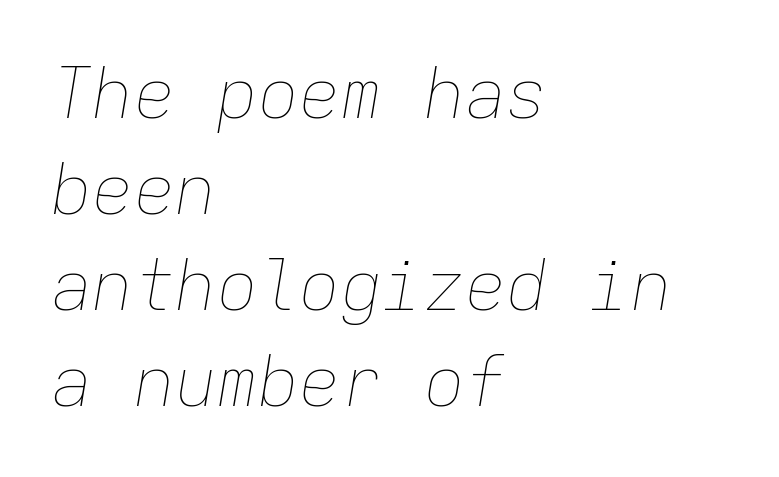
{"italic": "yes", "lean": "right", "slant_degrees": 9, "bold": "no", "weight": "thin", "width": "normal", "stroke_contrast": "low", "x_height": "medium", "monospaced": "yes", "underline": "no", "align": "left", "line_spacing": "normal", "line_spacing_ratio": 1.39, "letter_spacing": "normal", "letter_spacing_em": 0.0, "glyph_px": 69}
